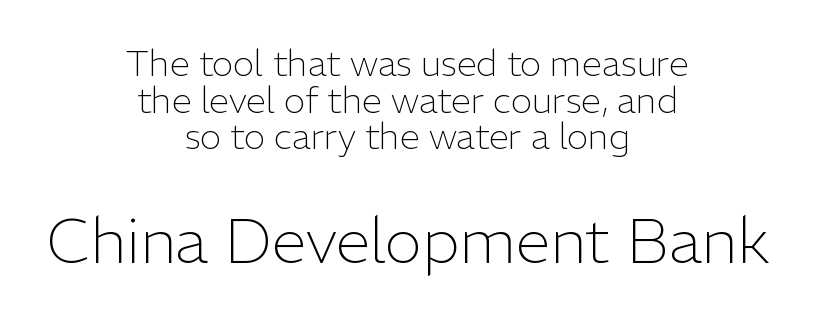
Q: Is the text bold? A: No.
Q: Is the text italic (slanted)? A: No, it is upright.
Q: Is the typeface a serif or a sans-serif typeface? A: Sans-serif.
Q: Is the text underlined? A: No.
Q: How is the paragraph aligned? A: Centered.
Q: Is the spacing between letters normal or unusually wide? A: Normal.
Q: Is the spacing between lines tight, normal or loose? A: Tight.
Q: Which block of text is set in a larger size, the first (top) or the second (bottom)? A: The second (bottom) one.
Q: Width (condensed, normal, or wide)? A: Normal.
Q: Stroke contrast? A: Low.
Q: x-height? A: Medium.
Q: Monospaced? A: No.
